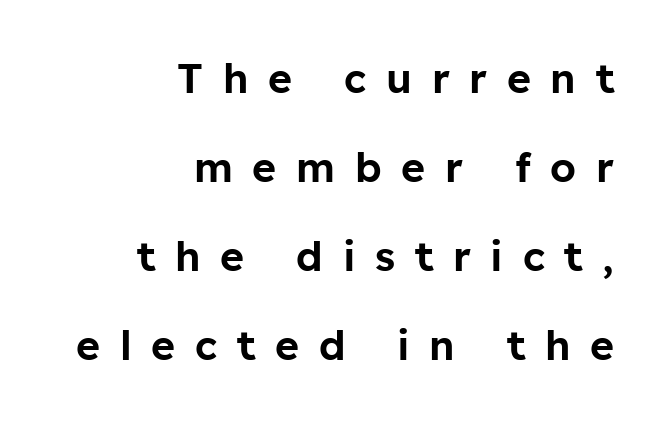
The type is letterspaced generously, with wide tracking. Letters rest on an invisible, unmarked baseline. Examine the stroke ends and you'll find no serifs. Every character sits straight up, as roman type does. One glance says open: line gaps are wider than usual. The rendering anchors every line to the right-hand side.
